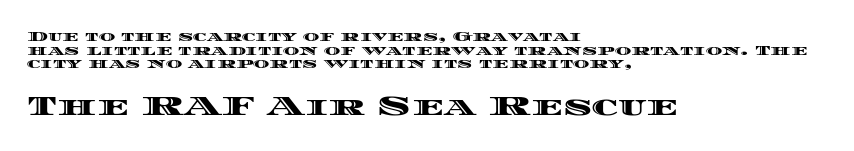
Q: Is the text italic (slanted)? A: No, it is upright.
Q: Is the text underlined? A: No.
Q: How is the paragraph aligned? A: Left-aligned.
Q: Is the spacing between letters normal or unusually wide? A: Normal.
Q: Is the spacing between lines tight, normal or loose? A: Tight.
Q: Which block of text is set in a larger size, the first (top) or the second (bottom)? A: The second (bottom) one.
